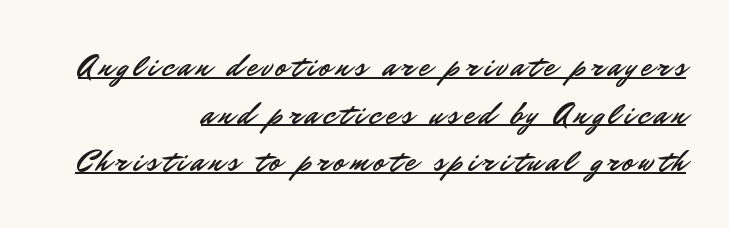
{"serif": "no", "width": "normal", "stroke_contrast": "low", "x_height": "small", "monospaced": "no", "underline": "yes", "align": "right", "line_spacing": "normal", "line_spacing_ratio": 1.54, "glyph_px": 31}
